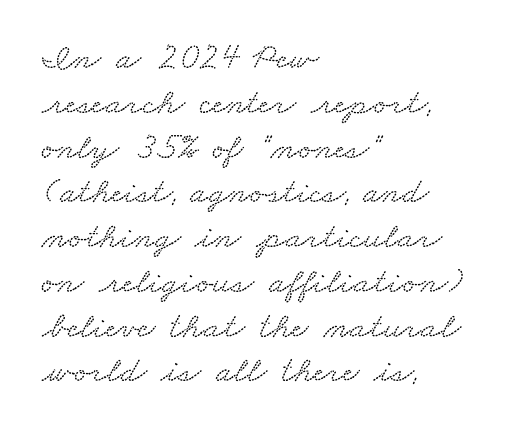
Q: Is the typeface a serif or a sans-serif typeface? A: Serif.
Q: Is the text underlined? A: No.
Q: How is the paragraph aligned? A: Left-aligned.
Q: Is the spacing between letters normal or unusually wide? A: Normal.
Q: Width (condensed, normal, or wide)? A: Wide.
Q: Stroke contrast? A: Medium.
Q: x-height? A: Small.
Q: Monospaced? A: No.
